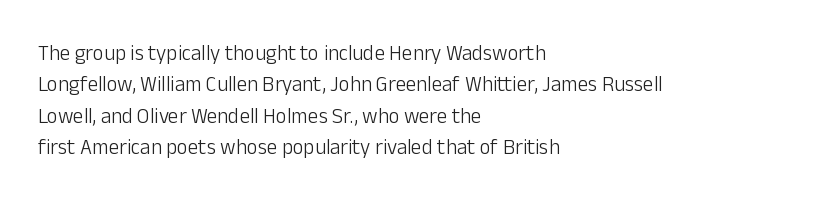
Q: Is the text bold? A: No.
Q: Is the text italic (slanted)? A: No, it is upright.
Q: Is the text underlined? A: No.
Q: How is the paragraph aligned? A: Left-aligned.
Q: Is the spacing between letters normal or unusually wide? A: Normal.
Q: Is the spacing between lines tight, normal or loose? A: Normal.
